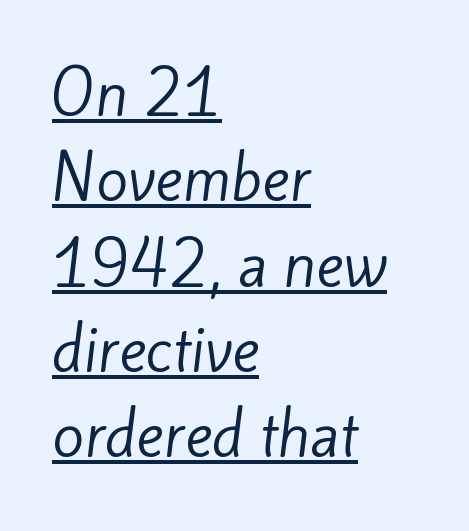
The image shows 58 px regular-weight sans-serif type; set left-aligned, normal line spacing (1.47x), normal letter spacing, underlined; low stroke contrast and a small x-height.
